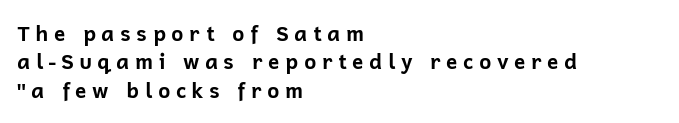
Q: Is the text bold? A: Yes.
Q: Is the text italic (slanted)? A: No, it is upright.
Q: Is the text underlined? A: No.
Q: How is the paragraph aligned? A: Left-aligned.
Q: Is the spacing between letters normal or unusually wide? A: Unusually wide.
Q: Is the spacing between lines tight, normal or loose? A: Normal.
